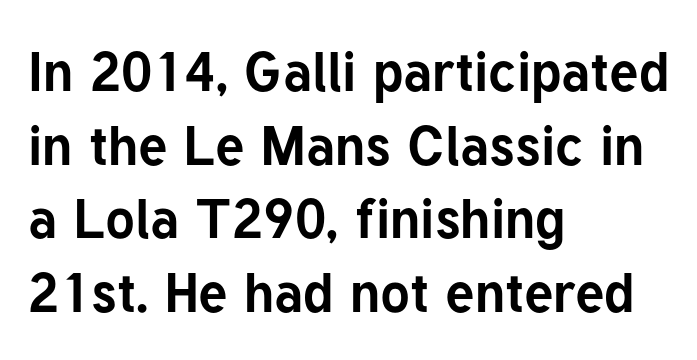
The image shows 55 px bold sans-serif type, upright; set left-aligned, normal line spacing (1.34x), normal letter spacing, not underlined; low stroke contrast and a medium x-height.
